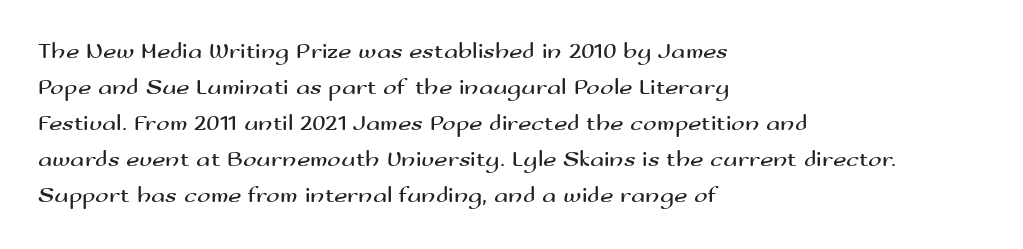
{"italic": "no", "bold": "no", "underline": "no", "align": "left", "line_spacing": "normal", "line_spacing_ratio": 1.57, "letter_spacing": "normal", "letter_spacing_em": 0.0, "glyph_px": 23}
